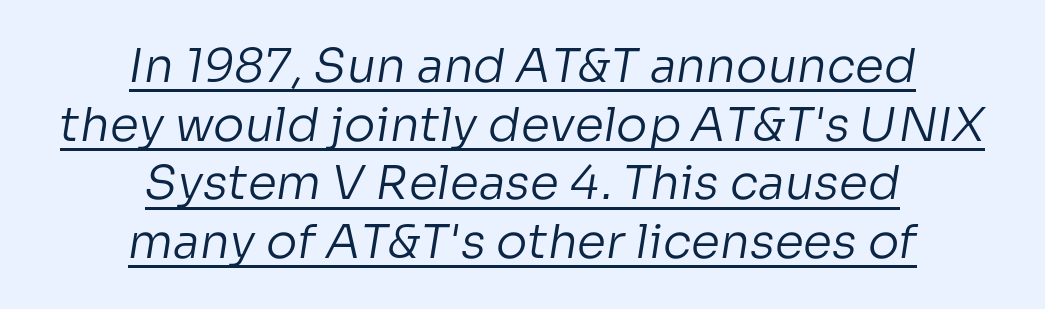
{"serif": "no", "bold": "no", "weight": "regular", "width": "normal", "stroke_contrast": "low", "x_height": "medium", "monospaced": "no", "underline": "yes", "align": "center", "line_spacing": "normal", "line_spacing_ratio": 1.25, "letter_spacing": "normal", "letter_spacing_em": 0.0, "glyph_px": 47}
